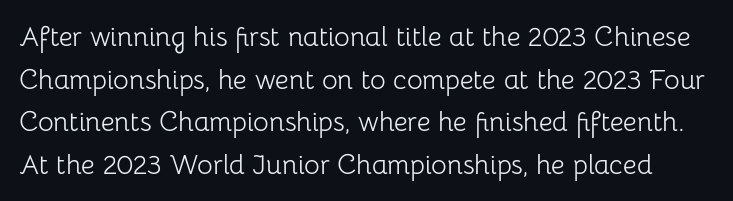
The image shows 27 px text type, upright; set normal line spacing (1.58x), normal letter spacing, not underlined.
